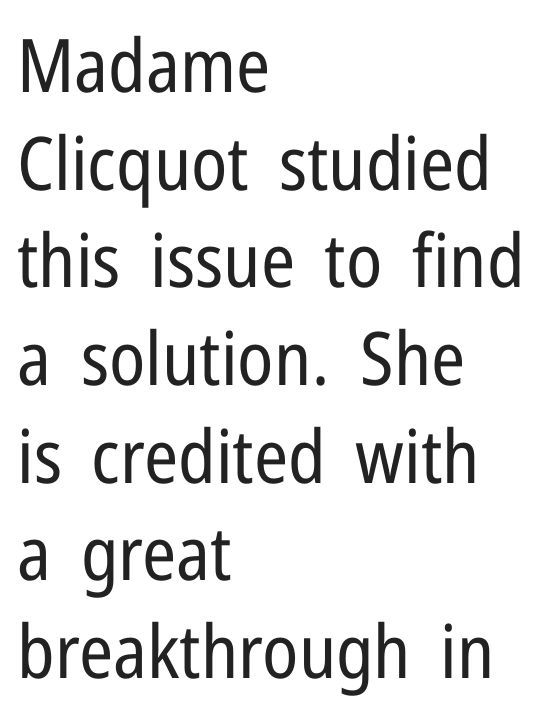
Q: Is the text bold? A: No.
Q: Is the text italic (slanted)? A: No, it is upright.
Q: Is the typeface a serif or a sans-serif typeface? A: Sans-serif.
Q: Is the text underlined? A: No.
Q: How is the paragraph aligned? A: Left-aligned.
Q: Is the spacing between letters normal or unusually wide? A: Normal.
Q: Is the spacing between lines tight, normal or loose? A: Normal.
Q: Width (condensed, normal, or wide)? A: Condensed.
Q: Stroke contrast? A: Low.
Q: x-height? A: Medium.
Q: Monospaced? A: No.
